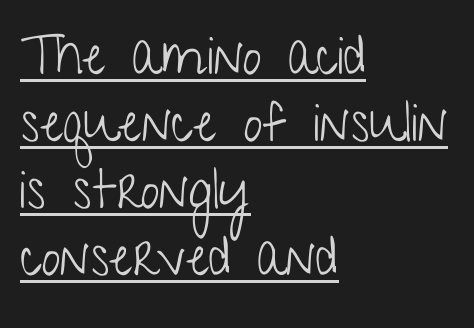
The image shows 54 px light, condensed sans-serif type, upright; set left-aligned, line spacing 1.24x, normal letter spacing, underlined; low stroke contrast and a medium x-height.
